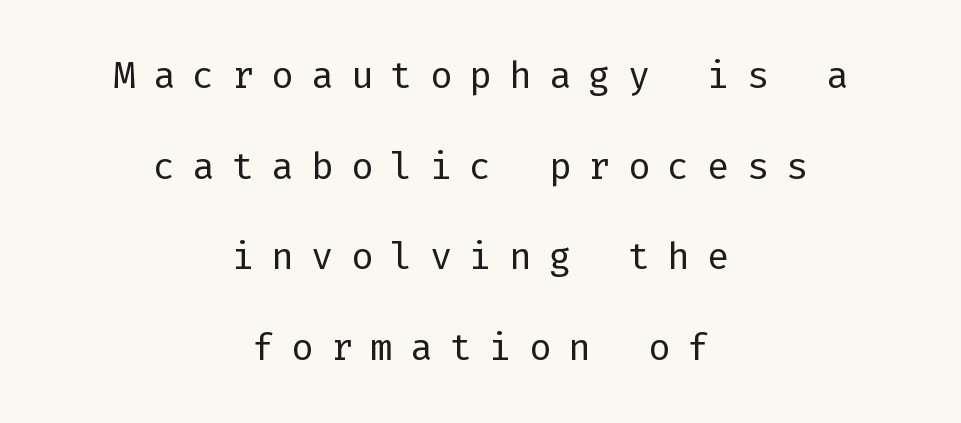
{"serif": "no", "italic": "no", "bold": "no", "weight": "regular", "width": "normal", "stroke_contrast": "low", "x_height": "medium", "underline": "no", "align": "center", "line_spacing": "loose", "line_spacing_ratio": 2.45, "letter_spacing": "wide", "letter_spacing_em": 0.47, "glyph_px": 37}
